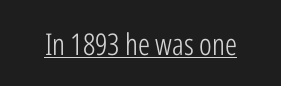
When letters stand straight like this, we call the style roman or upright. Students, observe the line beneath the letters — that is underlining. These lines are rendered in a variable-pitch font. The designer went with a sans here, leaving each stem footless. The cut favours lightness, reaching ordinary text weight at its darkest.
